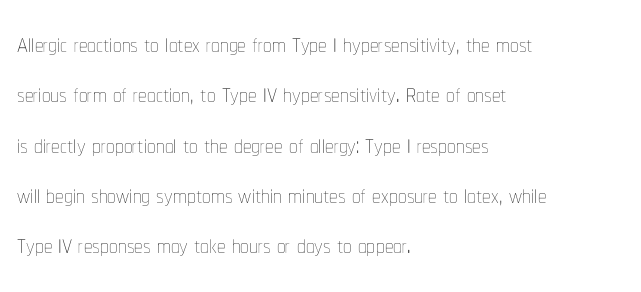
The image shows 34 px thin, condensed type, upright; set left-aligned, normal line spacing (1.48x), normal letter spacing, not underlined; low stroke contrast and a medium x-height.
